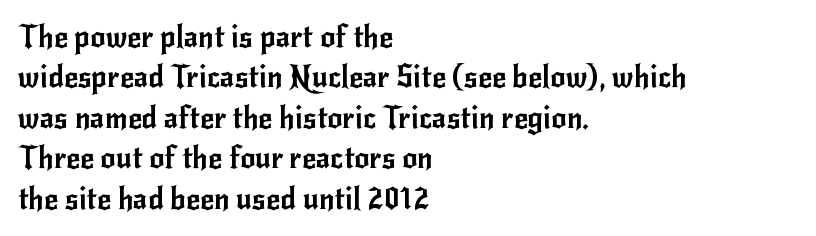
Q: Is the text italic (slanted)? A: No, it is upright.
Q: Is the typeface a serif or a sans-serif typeface? A: Sans-serif.
Q: Is the text underlined? A: No.
Q: How is the paragraph aligned? A: Left-aligned.
Q: Is the spacing between letters normal or unusually wide? A: Normal.
Q: Is the spacing between lines tight, normal or loose? A: Normal.
Q: Width (condensed, normal, or wide)? A: Normal.
Q: Stroke contrast? A: Low.
Q: x-height? A: Small.
Q: Monospaced? A: No.
